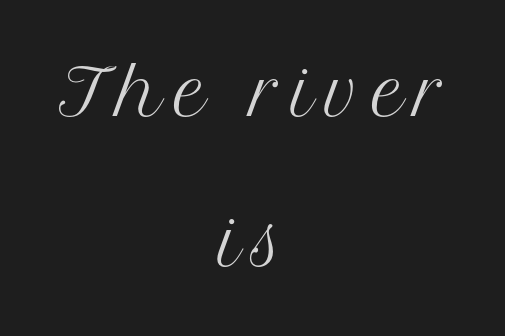
The image shows 63 px regular-weight serif type; set centered, loose line spacing (2.38x), not underlined; medium stroke contrast and a medium x-height.
